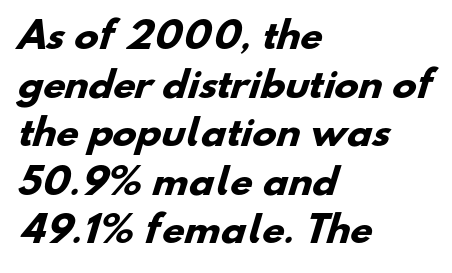
{"serif": "no", "bold": "yes", "weight": "heavy", "width": "normal", "stroke_contrast": "low", "x_height": "small", "monospaced": "no", "underline": "no", "align": "left", "line_spacing": "normal", "line_spacing_ratio": 1.35, "letter_spacing": "normal", "letter_spacing_em": 0.0, "glyph_px": 36}
